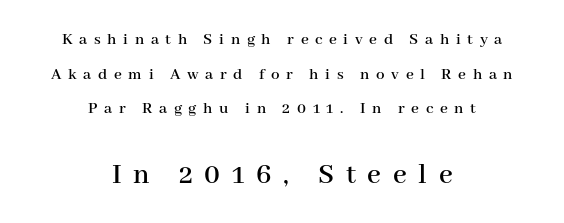
These lines stand farther apart than default settings would place them. Designer's note — italics off, roman on. Examine the stroke ends and you'll spot serifs. Typeset on center — no edge is straight.
